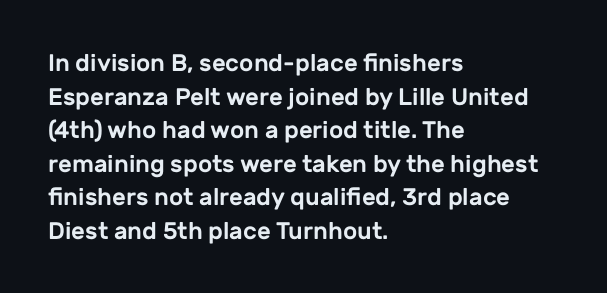
Leading matches the norm, producing a regular column. Every stem runs plumb, perpendicular to the baseline. Underline: absent. In CSS terms this would be text-align: left. Here the glyphs are tracked normally, forming tight word shapes.
